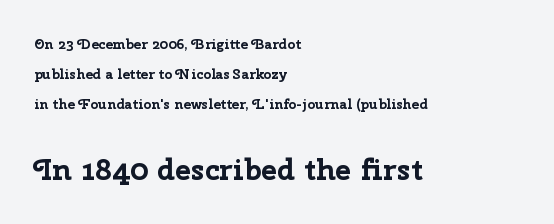
The image shows 30 px bold sans-serif type, upright; set left-aligned, loose line spacing (2.16x), normal letter spacing, not underlined; the second (bottom) block is 2.14x larger; low stroke contrast and a medium x-height.
